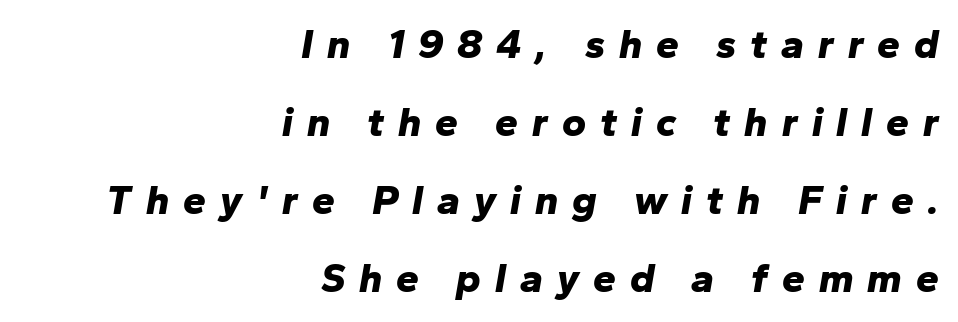
Q: Is the text bold? A: Yes.
Q: Is the text italic (slanted)? A: Yes, it leans right by about 10 degrees.
Q: Is the text underlined? A: No.
Q: How is the paragraph aligned? A: Right-aligned.
Q: Is the spacing between letters normal or unusually wide? A: Unusually wide.
Q: Is the spacing between lines tight, normal or loose? A: Loose.
Q: Width (condensed, normal, or wide)? A: Normal.
Q: Stroke contrast? A: Low.
Q: x-height? A: Medium.
Q: Monospaced? A: No.
